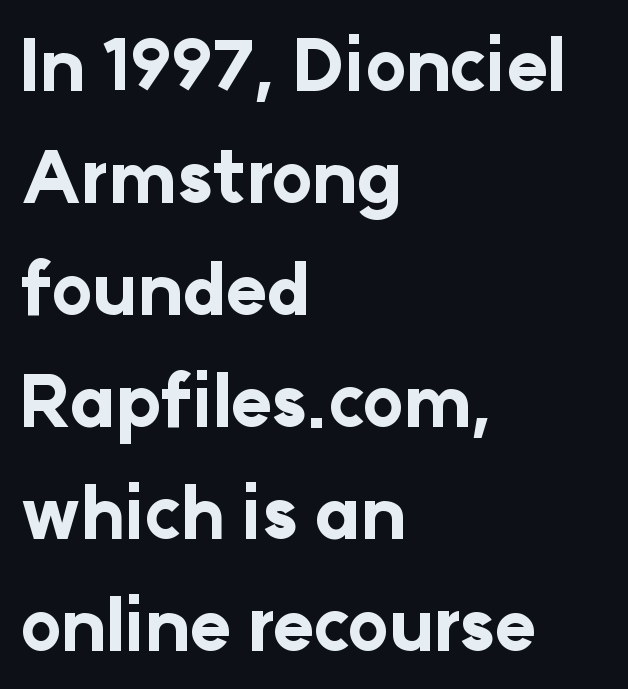
The image shows 70 px bold sans-serif type, upright; set left-aligned, normal line spacing (1.6x), normal letter spacing, not underlined; low stroke contrast and a medium x-height.
